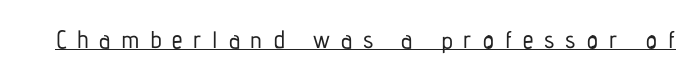
Characters follow at a spacing far wider than the type designer built in. This sample uses an upright cut, with every glyph sitting square on the baseline. The specimen includes a rule beneath the text block's lines.
